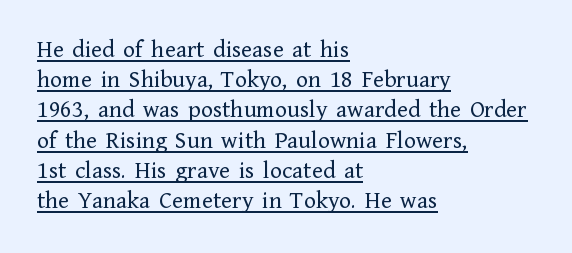
The image shows 25 px text type, upright; set left-aligned, line spacing 1.21x, normal letter spacing, underlined.
